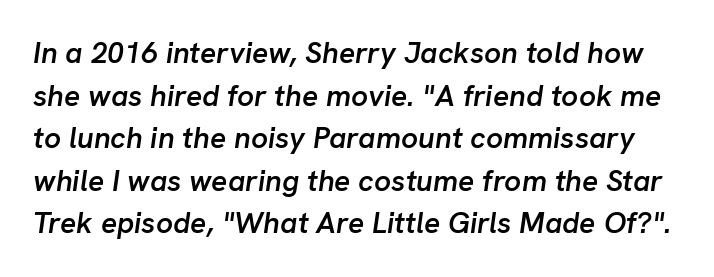
Honestly, the letter spacing is just normal — you wouldn't notice it. The glyphs have the mass of a demibold cut, below bold. Quick note: italic. This block has exactly the height ordinary leading produces.
